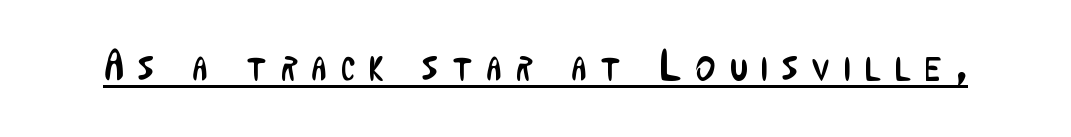
Posture: vertical. Examine the stroke ends and you'll find no serifs. Tracking here is generous; glyphs stand well apart from one another. The words here are underlined.
